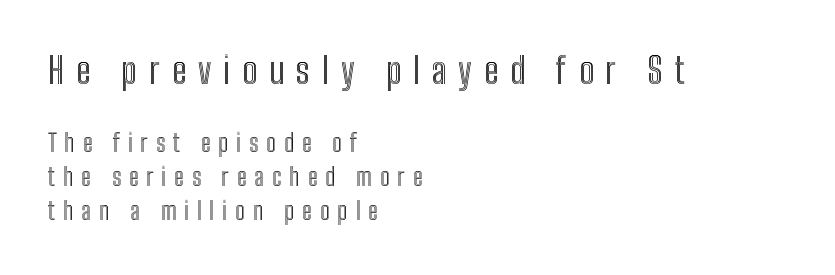
{"italic": "no", "width": "condensed", "x_height": "medium", "monospaced": "no", "underline": "no", "align": "left", "line_spacing": "normal", "line_spacing_ratio": 1.42, "letter_spacing": "wide", "letter_spacing_em": 0.33, "larger_block": "first", "size_ratio": 1.5, "glyph_px": 36}
